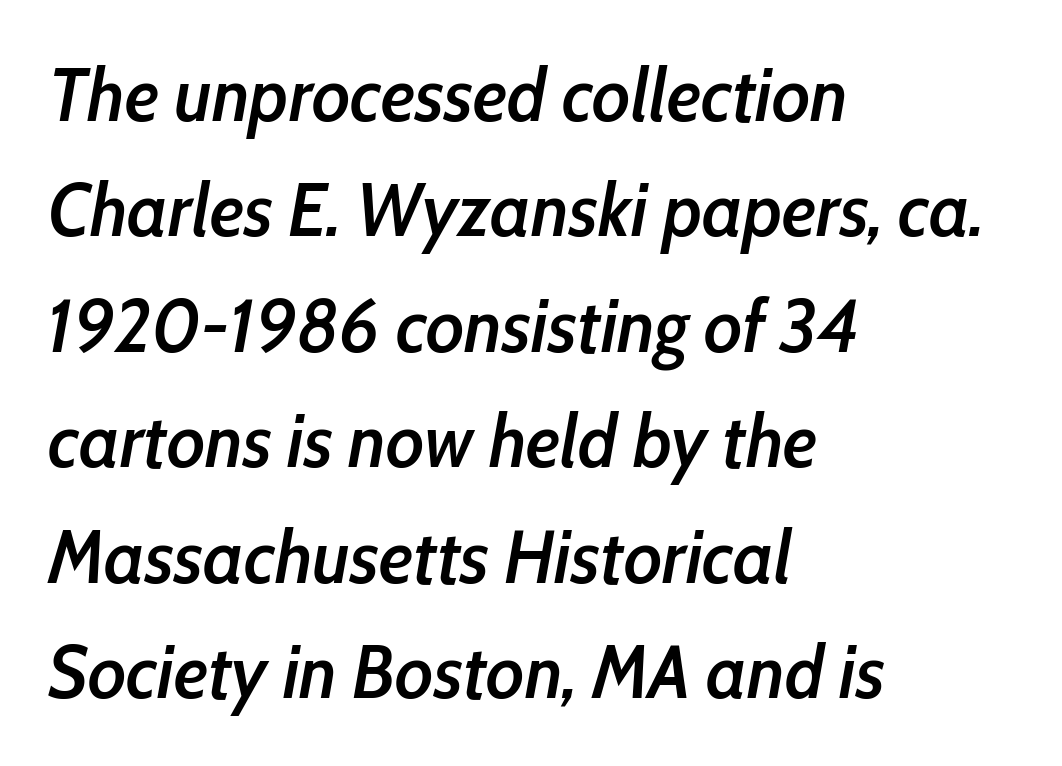
A typesetter would call this proportional, since set widths differ per character. Successive baselines arrive at the customary interval. The glyphs are unaccompanied by any horizontal stroke below them. Leftover space on each line is placed entirely after the last word.
